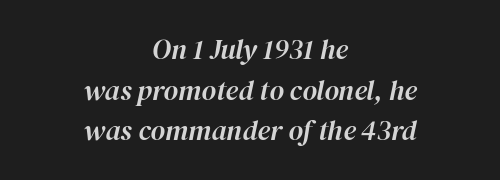
{"italic": "yes", "lean": "right", "slant_degrees": 12, "width": "normal", "stroke_contrast": "high", "x_height": "medium", "monospaced": "no", "underline": "no", "align": "center", "line_spacing": "normal", "line_spacing_ratio": 1.45, "letter_spacing": "normal", "letter_spacing_em": 0.0, "glyph_px": 28}
